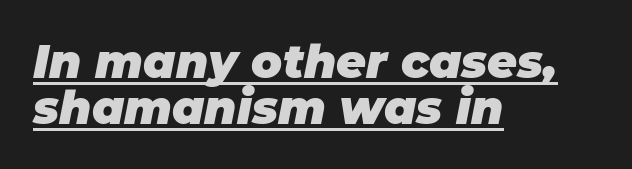
{"italic": "yes", "lean": "right", "slant_degrees": 11, "bold": "yes", "weight": "heavy", "width": "normal", "stroke_contrast": "low", "x_height": "large", "monospaced": "no", "underline": "yes", "align": "left", "line_spacing": "tight", "line_spacing_ratio": 0.99, "letter_spacing": "normal", "letter_spacing_em": 0.0, "glyph_px": 46}
